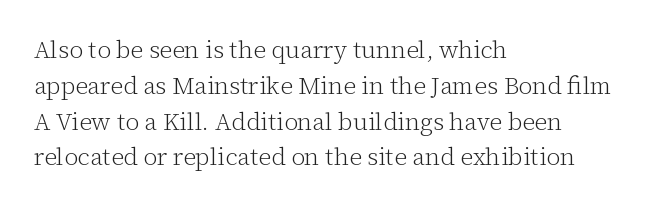
Q: Is the text bold? A: No.
Q: Is the text italic (slanted)? A: No, it is upright.
Q: Is the text underlined? A: No.
Q: How is the paragraph aligned? A: Left-aligned.
Q: Is the spacing between letters normal or unusually wide? A: Normal.
Q: Is the spacing between lines tight, normal or loose? A: Normal.
